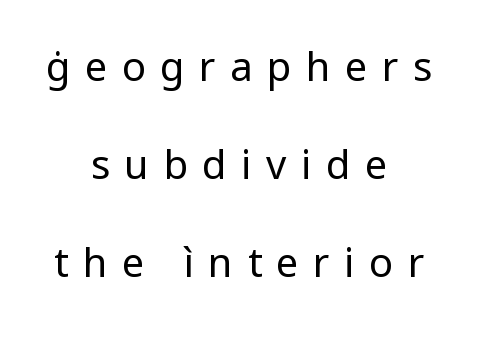
Q: Is the text bold? A: No.
Q: Is the text italic (slanted)? A: No, it is upright.
Q: Is the typeface a serif or a sans-serif typeface? A: Sans-serif.
Q: Is the text underlined? A: No.
Q: How is the paragraph aligned? A: Centered.
Q: Is the spacing between letters normal or unusually wide? A: Unusually wide.
Q: Is the spacing between lines tight, normal or loose? A: Loose.
Q: Width (condensed, normal, or wide)? A: Normal.
Q: Stroke contrast? A: Low.
Q: x-height? A: Medium.
Q: Monospaced? A: No.
